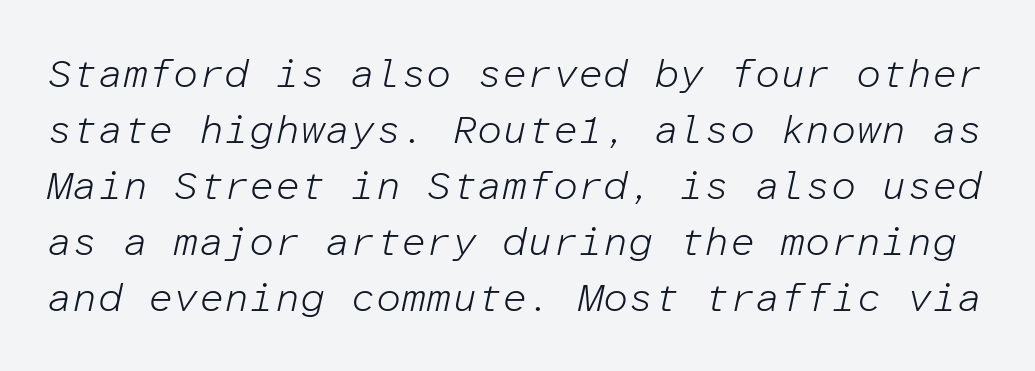
The image shows 40 px light type, italic (leaning right), monospaced; set normal line spacing (1.4x), normal letter spacing, not underlined; low stroke contrast and a medium x-height.
